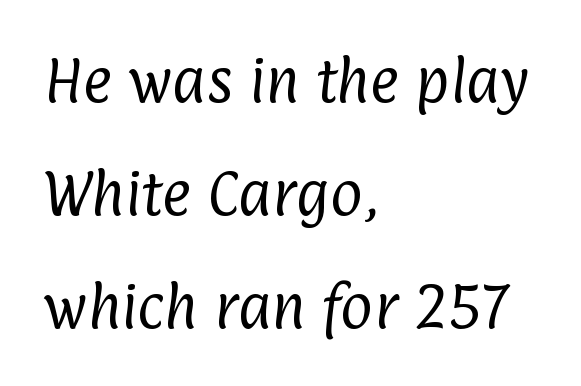
Q: Is the text bold? A: No.
Q: Is the typeface a serif or a sans-serif typeface? A: Sans-serif.
Q: Is the text underlined? A: No.
Q: How is the paragraph aligned? A: Left-aligned.
Q: Is the spacing between letters normal or unusually wide? A: Normal.
Q: Is the spacing between lines tight, normal or loose? A: Loose.
Q: Width (condensed, normal, or wide)? A: Condensed.
Q: Stroke contrast? A: Low.
Q: x-height? A: Medium.
Q: Monospaced? A: No.
